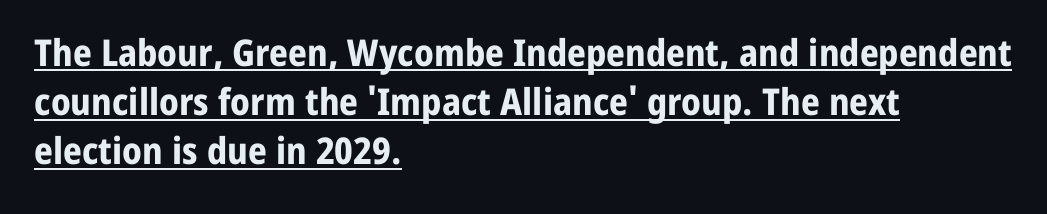
{"serif": "no", "italic": "no", "bold": "yes", "weight": "bold", "width": "normal", "stroke_contrast": "low", "x_height": "medium", "monospaced": "no", "underline": "yes", "align": "left", "line_spacing": "normal", "line_spacing_ratio": 1.33, "letter_spacing": "normal", "letter_spacing_em": 0.0, "glyph_px": 37}
